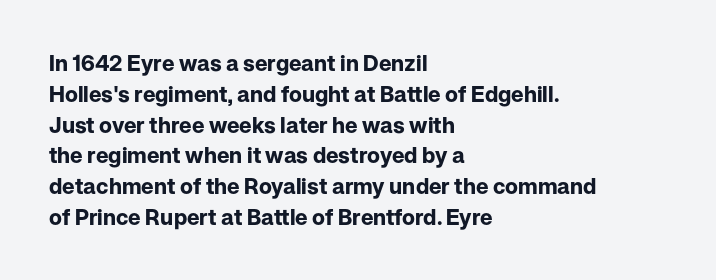
Q: Is the text bold? A: Yes.
Q: Is the text italic (slanted)? A: No, it is upright.
Q: Is the text underlined? A: No.
Q: How is the paragraph aligned? A: Left-aligned.
Q: Is the spacing between letters normal or unusually wide? A: Normal.
Q: Is the spacing between lines tight, normal or loose? A: Normal.
